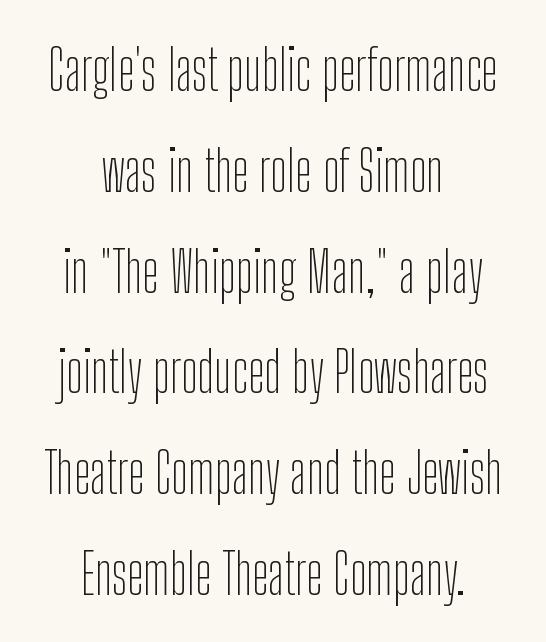
Vertical stems look standard width or narrower in stroke. A typesetter would call this proportional, since set widths differ per character. Only glyphs here, with clear space below each row. No italicization has been applied; the sample stays upright. No feet cap the strokes, marking this as sans-serif type. The letterforms sit shoulder to shoulder at normal distance.
